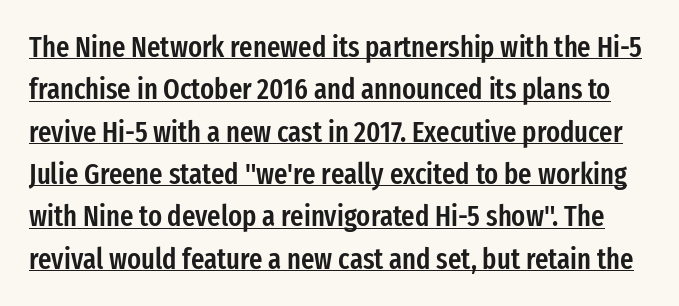
Q: Is the text bold? A: Semi-bold.
Q: Is the text italic (slanted)? A: No, it is upright.
Q: Is the typeface a serif or a sans-serif typeface? A: Sans-serif.
Q: Is the text underlined? A: Yes.
Q: Is the spacing between letters normal or unusually wide? A: Normal.
Q: Is the spacing between lines tight, normal or loose? A: Normal.
Q: Width (condensed, normal, or wide)? A: Condensed.
Q: Stroke contrast? A: Low.
Q: x-height? A: Medium.
Q: Monospaced? A: No.
